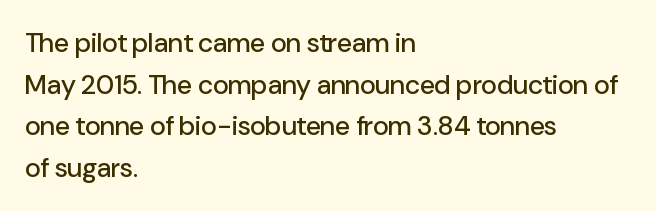
Q: Is the text italic (slanted)? A: No, it is upright.
Q: Is the text underlined? A: No.
Q: How is the paragraph aligned? A: Left-aligned.
Q: Is the spacing between letters normal or unusually wide? A: Normal.
Q: Is the spacing between lines tight, normal or loose? A: Normal.
